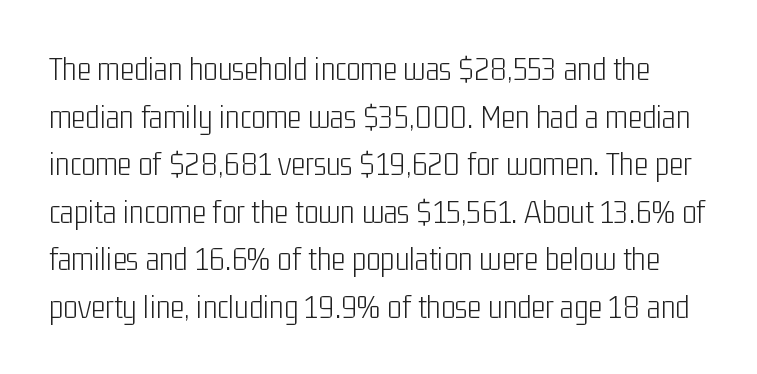
Lines of text with bare space underneath. Is the type heavy? It reads as light-to-regular instead. Students, observe: this is what conventionally led text looks like. Nope, not italic — everything's standing straight.
